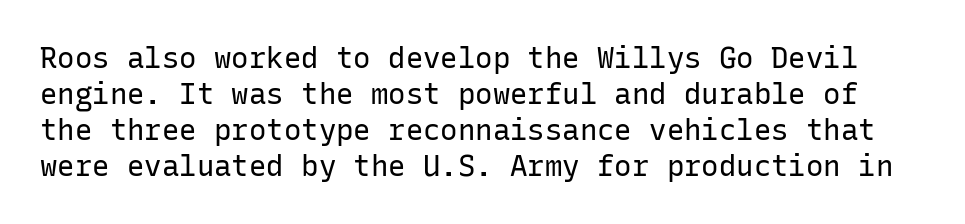
The image shows 29 px regular-weight sans-serif type, upright, monospaced; set line spacing 1.24x, normal letter spacing, not underlined; low stroke contrast and a medium x-height.
